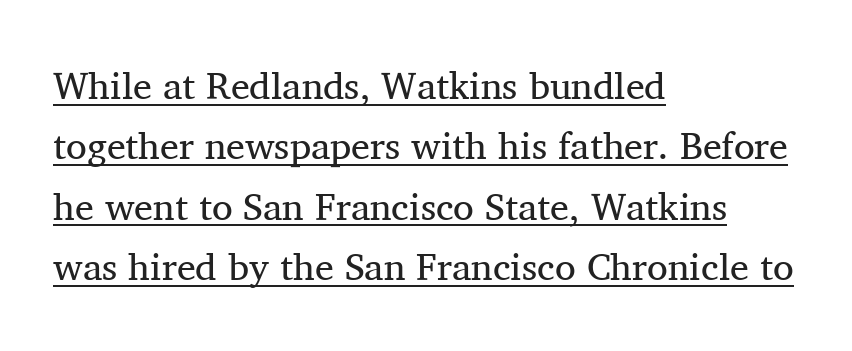
{"serif": "yes", "italic": "no", "bold": "no", "weight": "regular", "width": "normal", "stroke_contrast": "medium", "x_height": "medium", "monospaced": "no", "underline": "yes", "align": "left", "line_spacing": "normal", "line_spacing_ratio": 1.59, "letter_spacing": "normal", "letter_spacing_em": 0.0, "glyph_px": 38}
